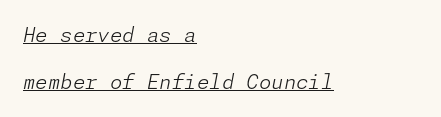
{"italic": "yes", "lean": "right", "slant_degrees": 11, "bold": "no", "underline": "yes", "align": "left", "line_spacing": "loose", "line_spacing_ratio": 2.36, "letter_spacing": "normal", "letter_spacing_em": 0.0, "glyph_px": 20}
